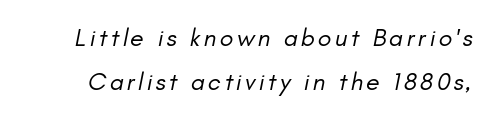
If you drew a line through each stem, it would be angled. The specimen omits any rule beneath the text block's lines. Weight: in the light-to-regular range.
